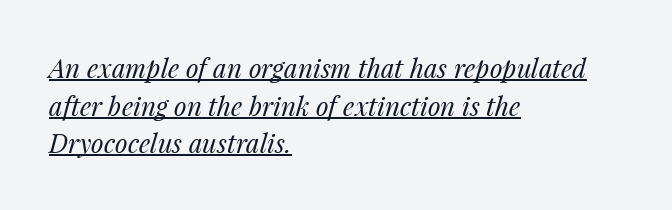
{"italic": "yes", "lean": "right", "slant_degrees": 14, "bold": "no", "underline": "yes", "align": "left", "line_spacing": "normal", "line_spacing_ratio": 1.45, "letter_spacing": "normal", "letter_spacing_em": 0.0, "glyph_px": 26}
